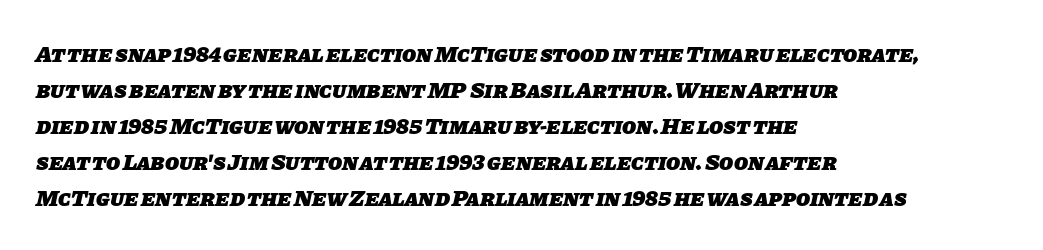
The image shows 23 px bold type; set left-aligned, normal line spacing (1.56x), normal letter spacing, not underlined.
